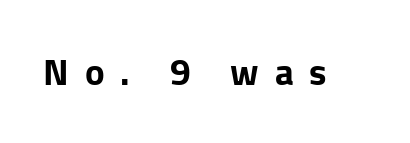
Compared with typical body copy, the letter spacing here is much looser. Classification — sans serif. Every letter is thick-stroked: bold, no question. Has an underline been added? It has not. Designer's note — italics off, roman on.
